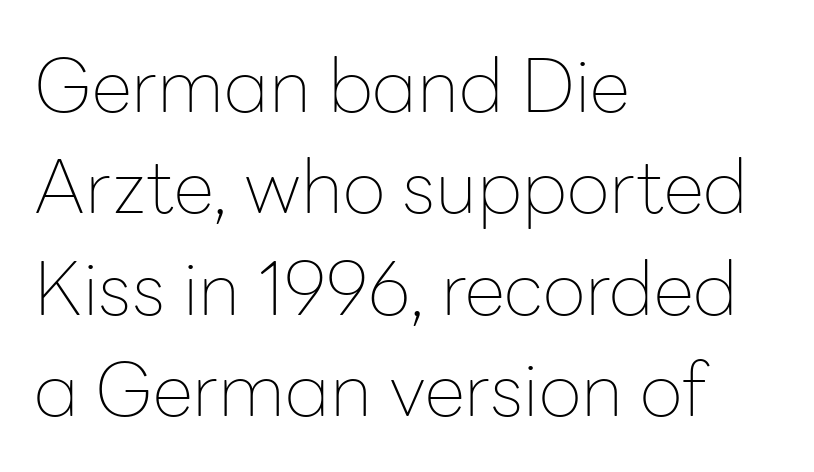
{"serif": "no", "italic": "no", "bold": "no", "weight": "thin", "width": "normal", "stroke_contrast": "low", "x_height": "medium", "monospaced": "no", "underline": "no", "align": "left", "line_spacing": "normal", "line_spacing_ratio": 1.37, "letter_spacing": "normal", "letter_spacing_em": 0.0, "glyph_px": 74}
